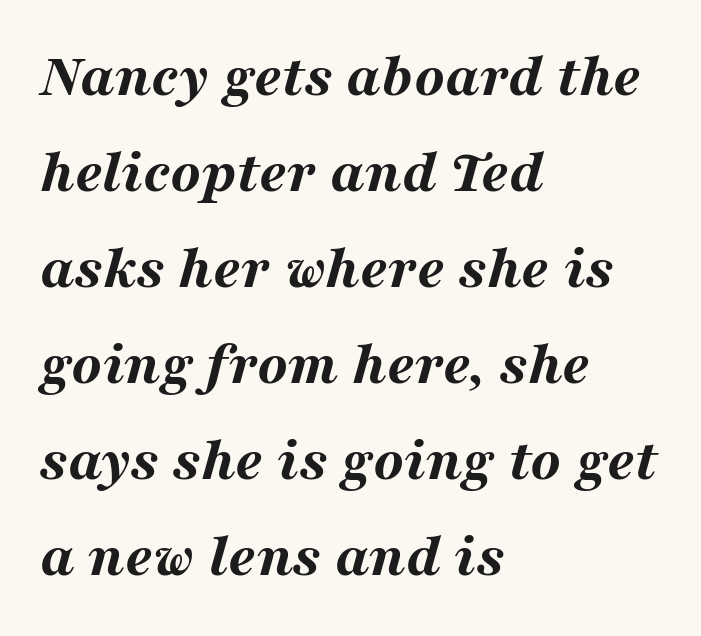
Q: Is the text bold? A: Yes.
Q: Is the text italic (slanted)? A: Yes, it leans right by about 16 degrees.
Q: Is the text underlined? A: No.
Q: How is the paragraph aligned? A: Left-aligned.
Q: Is the spacing between letters normal or unusually wide? A: Normal.
Q: Is the spacing between lines tight, normal or loose? A: Normal.
Q: Width (condensed, normal, or wide)? A: Wide.
Q: Stroke contrast? A: Medium.
Q: x-height? A: Medium.
Q: Monospaced? A: No.
